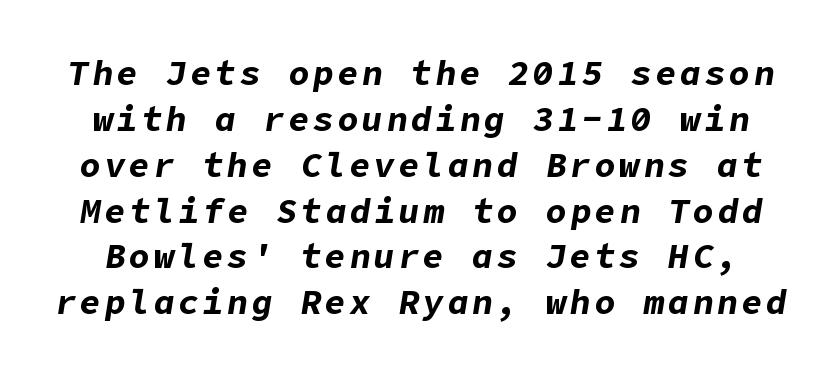
The image shows 35 px bold type, italic (leaning right); set normal line spacing (1.31x), not underlined; low stroke contrast and a medium x-height.
